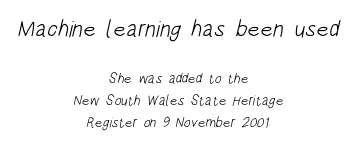
Q: Is the text bold? A: No.
Q: Is the text underlined? A: No.
Q: How is the paragraph aligned? A: Centered.
Q: Is the spacing between letters normal or unusually wide? A: Normal.
Q: Is the spacing between lines tight, normal or loose? A: Normal.
Q: Which block of text is set in a larger size, the first (top) or the second (bottom)? A: The first (top) one.
